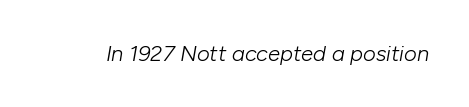
{"italic": "yes", "lean": "right", "slant_degrees": 10, "bold": "no", "underline": "no", "letter_spacing": "normal", "letter_spacing_em": 0.0, "glyph_px": 22}
